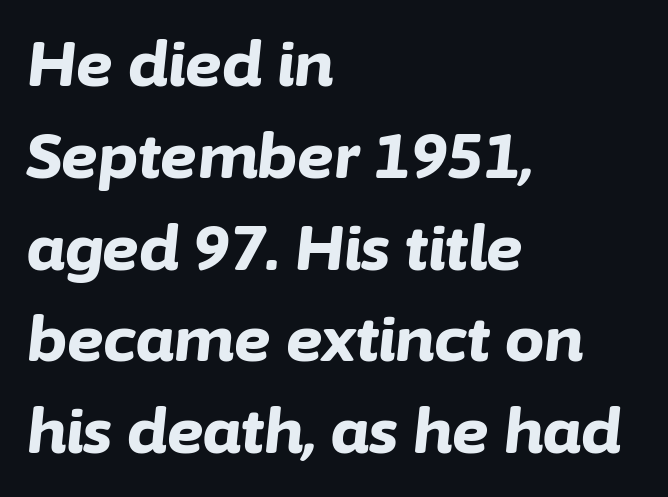
This rendering features lettering with no underline. The face used here is rendered with its standard letterfit. Each letter keeps its own natural width here, so spacing adapts to shape. The letters are slanted; this is an italic face. One glance says typical: line gaps are just what's usual.
